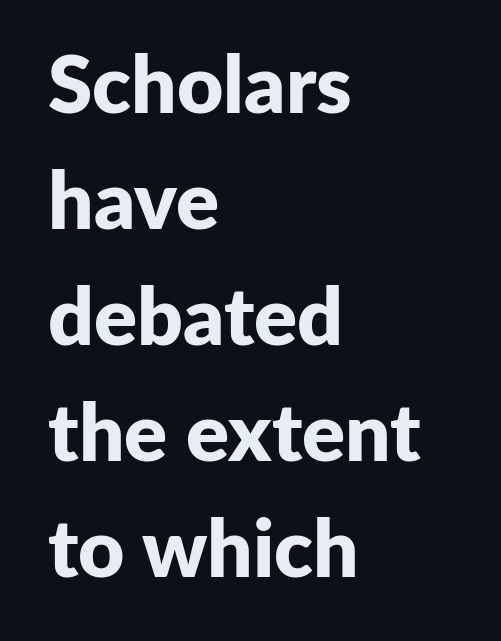
The lines in this sample share a left origin and differ only in where they stop. A typesetter would mark this as roman, not italic. The type is set solid horizontally, with unmodified tracking. Typesetter's note: full bold, strokes at maximum text heaviness. Honestly, there is no underline to notice here at all. The vertical gap from one line to the next is medium.
